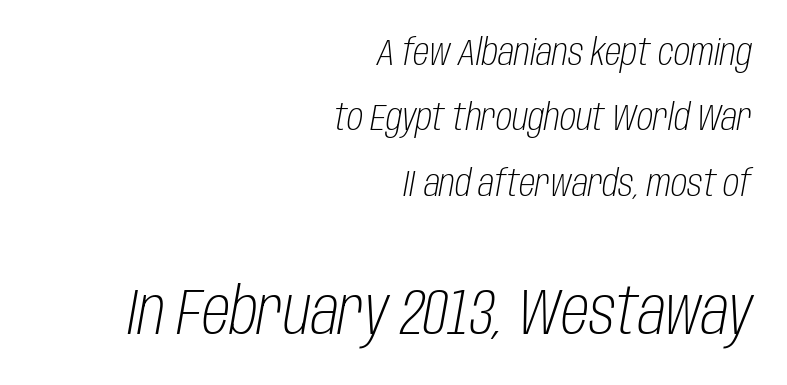
{"italic": "yes", "lean": "right", "slant_degrees": 10, "bold": "no", "weight": "light", "width": "condensed", "stroke_contrast": "low", "x_height": "large", "monospaced": "no", "underline": "no", "align": "right", "line_spacing_ratio": 1.77, "letter_spacing": "normal", "letter_spacing_em": 0.0, "larger_block": "second", "size_ratio": 1.73, "glyph_px": 64}
